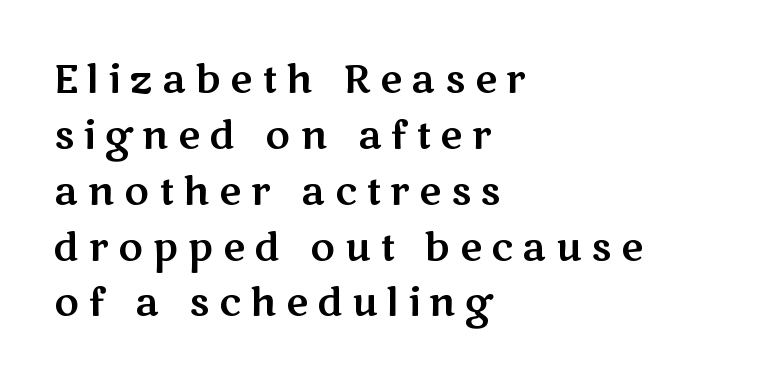
Descenders hang freely into open space. Is this a sans? Yes — the strokes have no serifs. Notice how the passage keeps a crisp vertical edge on the left only. The letters advance in unequal steps, a hallmark of proportional type.
